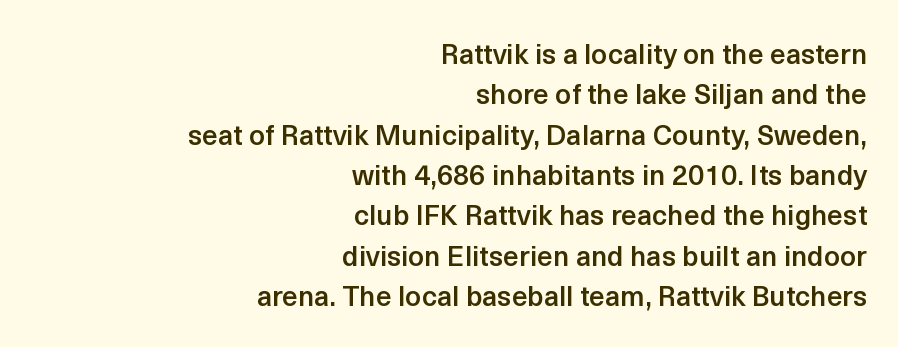
Q: Is the text bold? A: Semi-bold.
Q: Is the text italic (slanted)? A: No, it is upright.
Q: Is the typeface a serif or a sans-serif typeface? A: Sans-serif.
Q: Is the text underlined? A: No.
Q: How is the paragraph aligned? A: Right-aligned.
Q: Is the spacing between letters normal or unusually wide? A: Normal.
Q: Is the spacing between lines tight, normal or loose? A: Normal.
Q: Width (condensed, normal, or wide)? A: Normal.
Q: x-height? A: Medium.
Q: Monospaced? A: No.
